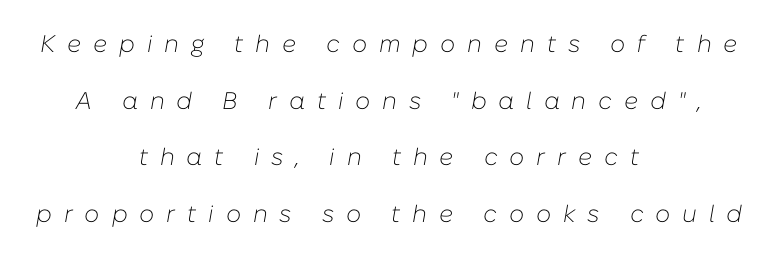
{"italic": "yes", "lean": "right", "slant_degrees": 10, "bold": "no", "underline": "no", "align": "center", "line_spacing": "loose", "line_spacing_ratio": 2.36, "letter_spacing": "wide", "letter_spacing_em": 0.49, "glyph_px": 24}
